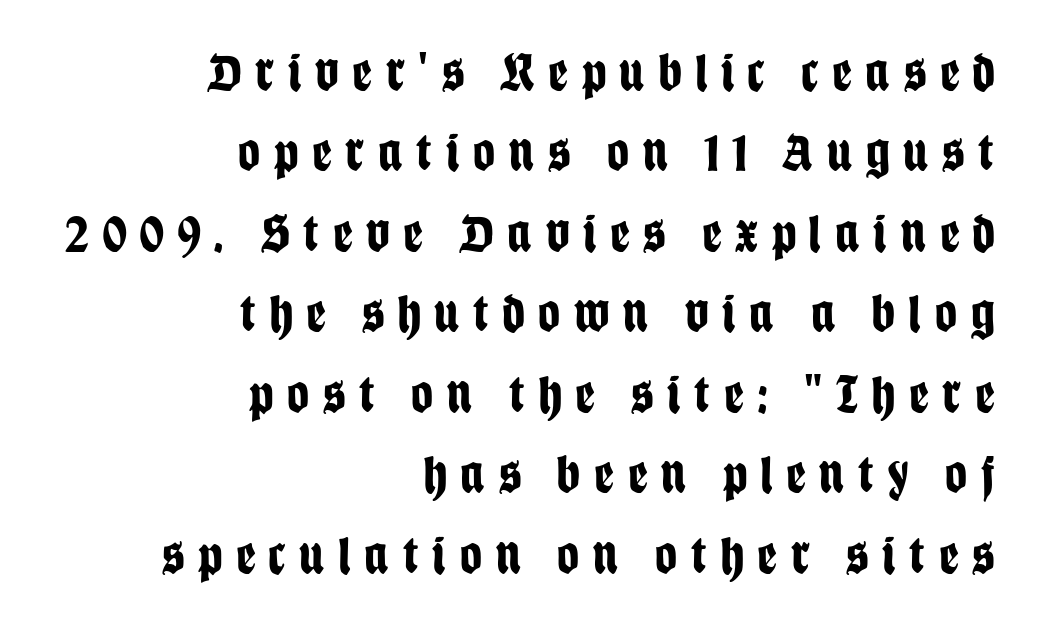
{"serif": "no", "italic": "no", "bold": "yes", "weight": "bold", "width": "condensed", "stroke_contrast": "low", "x_height": "large", "monospaced": "no", "underline": "no", "align": "right", "line_spacing": "normal", "line_spacing_ratio": 1.49, "letter_spacing": "wide", "letter_spacing_em": 0.26, "glyph_px": 54}
